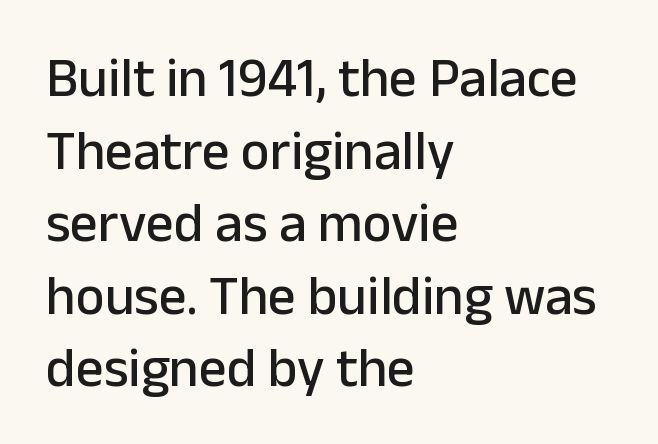
Q: Is the text italic (slanted)? A: No, it is upright.
Q: Is the typeface a serif or a sans-serif typeface? A: Sans-serif.
Q: Is the text underlined? A: No.
Q: How is the paragraph aligned? A: Left-aligned.
Q: Is the spacing between letters normal or unusually wide? A: Normal.
Q: Is the spacing between lines tight, normal or loose? A: Normal.
Q: Width (condensed, normal, or wide)? A: Normal.
Q: Stroke contrast? A: Low.
Q: x-height? A: Medium.
Q: Monospaced? A: No.
